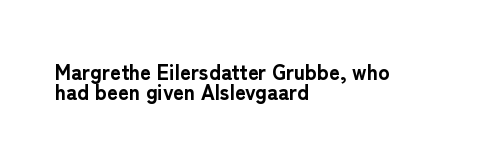
The image shows 21 px bold type, upright; set left-aligned, tight line spacing (0.96x), normal letter spacing, not underlined.
